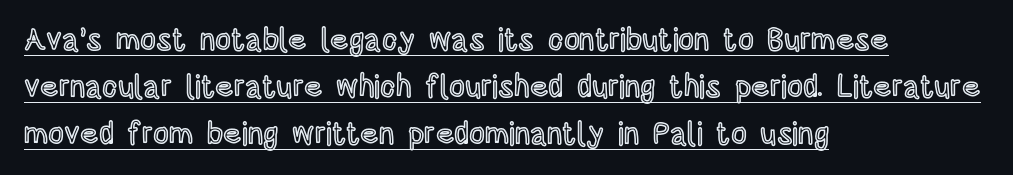
Q: Is the text italic (slanted)? A: No, it is upright.
Q: Is the text underlined? A: Yes.
Q: How is the paragraph aligned? A: Left-aligned.
Q: Is the spacing between letters normal or unusually wide? A: Normal.
Q: Is the spacing between lines tight, normal or loose? A: Normal.
Q: Width (condensed, normal, or wide)? A: Condensed.
Q: x-height? A: Large.
Q: Monospaced? A: No.
